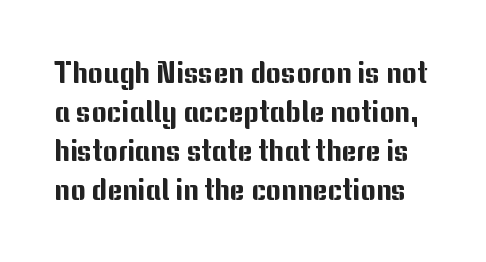
Each word holds together tightly as a unit, with standard inter-letter gaps. Are there feet on the stems? There aren't — it's a sans. If you drew a line through each stem, it would be perfectly vertical. Character widths vary here, with narrow letters taking less room than wide ones. Rows of type keep a routine distance in the vertical direction. Letters rest on an invisible, unmarked baseline.
